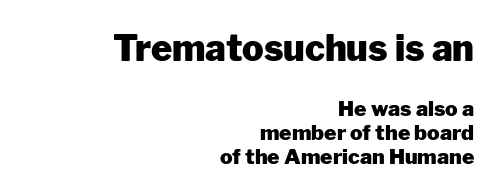
The image shows 36 px heavy sans-serif type, upright; set right-aligned, tight line spacing (1.13x), normal letter spacing, not underlined; the first (top) block is 1.71x larger; low stroke contrast and a medium x-height.
